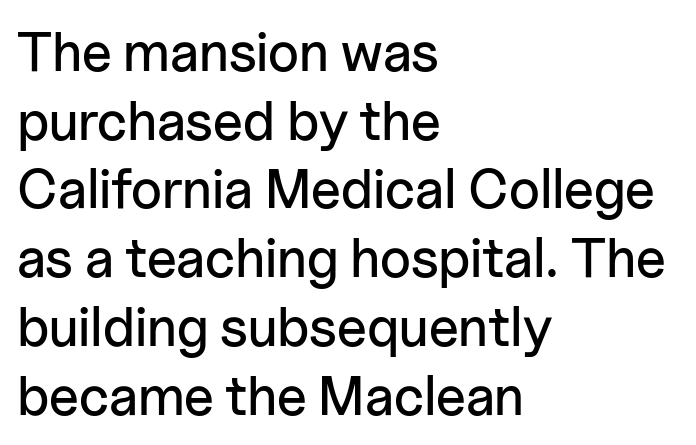
Each letter's strokes conclude bluntly, with no projecting serifs. Here the designer chose a conventional face with non-uniform glyph widths. Is there much room between lines? A standard amount, neither cramped nor airy. Notice how the passage keeps a crisp vertical edge on the left only.
